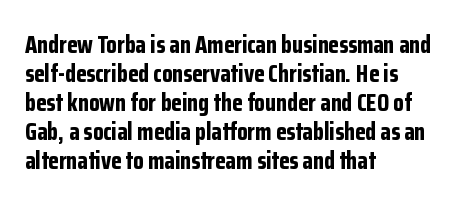
Bold? Absolutely — the strokes are thick and heavy. These lines are set flush left with a ragged right edge. Each row of text sits above clean, open space. There is no visible air inserted between adjacent glyphs. The type sits square on the baseline with zero lean.
